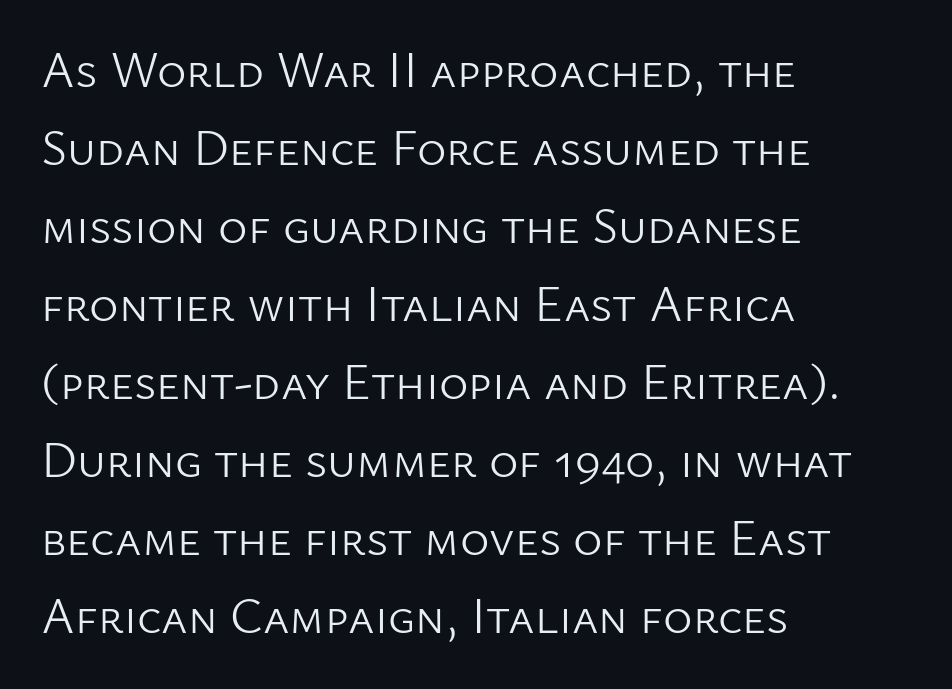
The image shows 50 px light sans-serif type, upright; set left-aligned, normal line spacing (1.56x), normal letter spacing, not underlined; low stroke contrast and a medium x-height.
